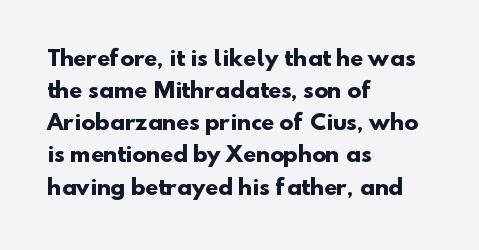
The string is rendered with underlining switched off. What stands out about the letter spacing? Nothing — it is the standard amount. I'd describe the lettering as bold — thick and assertive. What's the leading like? Ordinary, nothing unusual. This rendering uses left alignment, leaving the right contour irregular.
